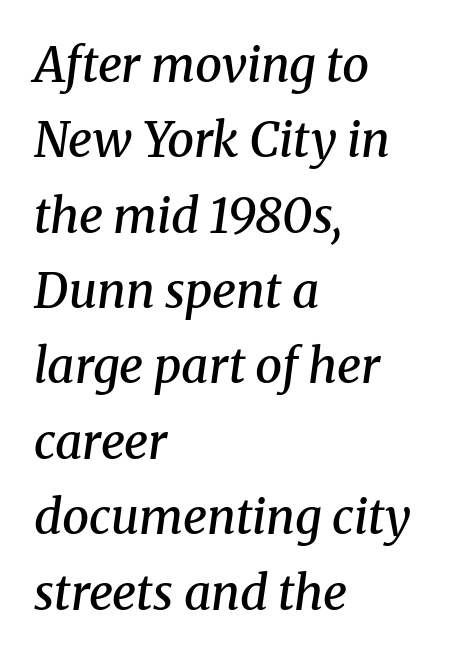
Q: Is the text bold? A: Semi-bold.
Q: Is the text italic (slanted)? A: Yes, it leans right by about 8 degrees.
Q: Is the typeface a serif or a sans-serif typeface? A: Serif.
Q: Is the text underlined? A: No.
Q: How is the paragraph aligned? A: Left-aligned.
Q: Is the spacing between letters normal or unusually wide? A: Normal.
Q: Is the spacing between lines tight, normal or loose? A: Normal.
Q: Width (condensed, normal, or wide)? A: Normal.
Q: Stroke contrast? A: Medium.
Q: x-height? A: Medium.
Q: Monospaced? A: No.
